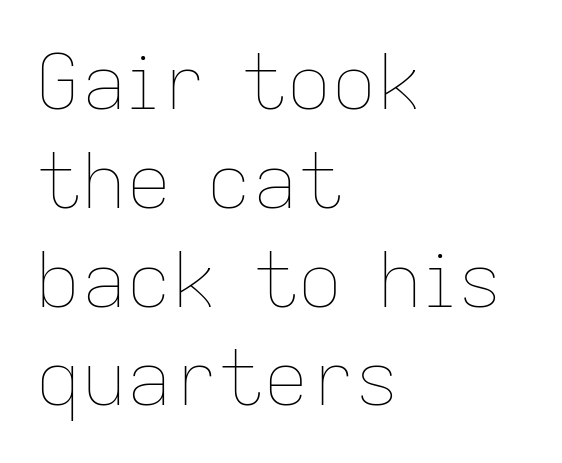
{"italic": "no", "bold": "no", "weight": "thin", "width": "normal", "stroke_contrast": "low", "x_height": "medium", "monospaced": "no", "underline": "no", "align": "left", "line_spacing": "normal", "line_spacing_ratio": 1.3, "letter_spacing": "normal", "letter_spacing_em": 0.0, "glyph_px": 76}
